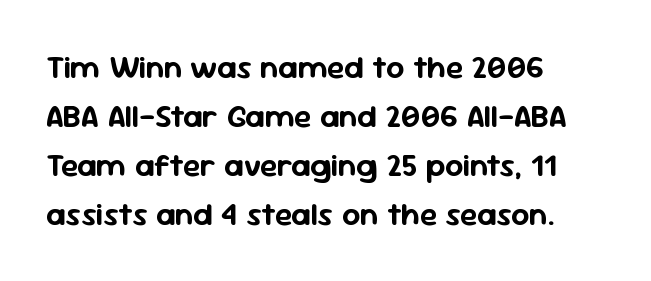
{"serif": "no", "italic": "no", "width": "normal", "stroke_contrast": "low", "x_height": "medium", "monospaced": "no", "underline": "no", "align": "left", "line_spacing": "normal", "line_spacing_ratio": 1.53, "letter_spacing": "normal", "letter_spacing_em": 0.0, "glyph_px": 32}
